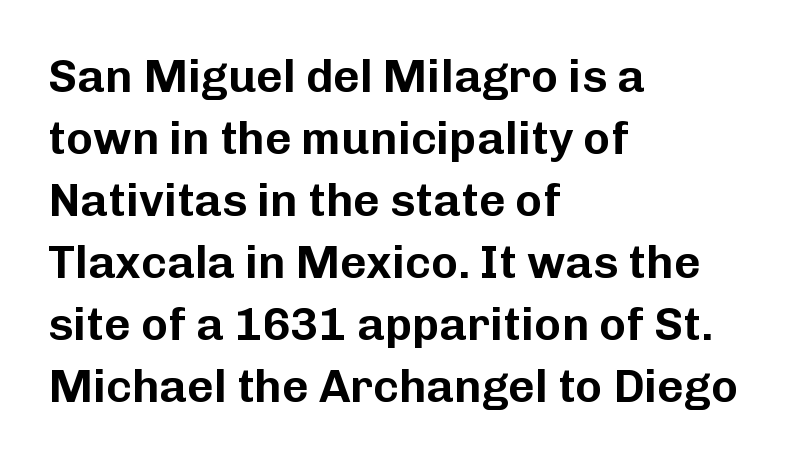
The baseline area is clear. A sans-serif font was chosen for this passage. Observe the ordinary spacing: letters are neighbours, not strangers. Ordinary non-slanted type is in use. These lines stack with their left ends in a neat column. Vertical spacing — default.
